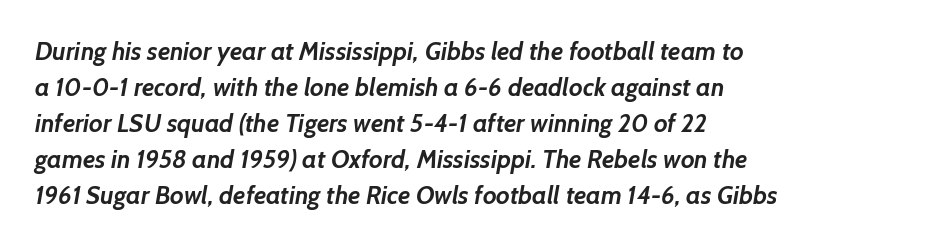
Q: Is the text bold? A: Yes.
Q: Is the text underlined? A: No.
Q: How is the paragraph aligned? A: Left-aligned.
Q: Is the spacing between letters normal or unusually wide? A: Normal.
Q: Is the spacing between lines tight, normal or loose? A: Normal.
